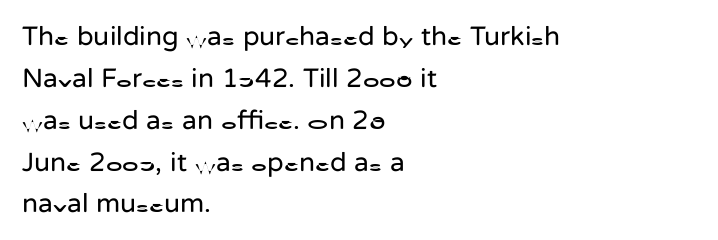
Anything drawn beneath the words? Only blank space. Each word holds together tightly as a unit, with standard inter-letter gaps. Each stroke keeps to a modest, everyday thickness or less. Normally led — the rows are evenly, conventionally spaced. In CSS terms this would be text-align: left. Does the lettering tilt? It doesn't — this is upright.
